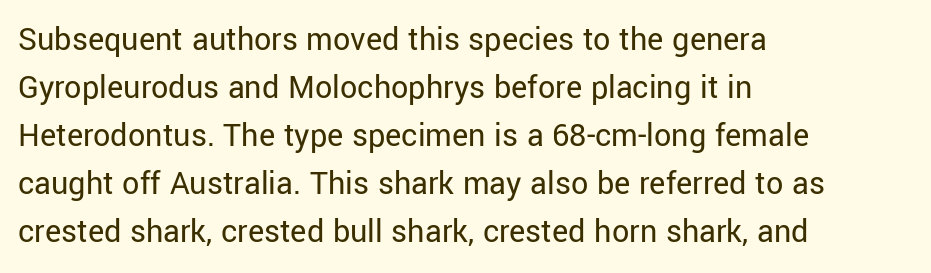
Italic? Not at all — the glyphs are vertical. The rendering uses natural spacing where letterforms have individual widths. Leftover space on each line is placed entirely after the last word. The horizontal fit of the characters is conventional and even. Does the type have serifs? No, each stem ends abruptly. Compared with a typical body face, this is equally light or lighter still.
